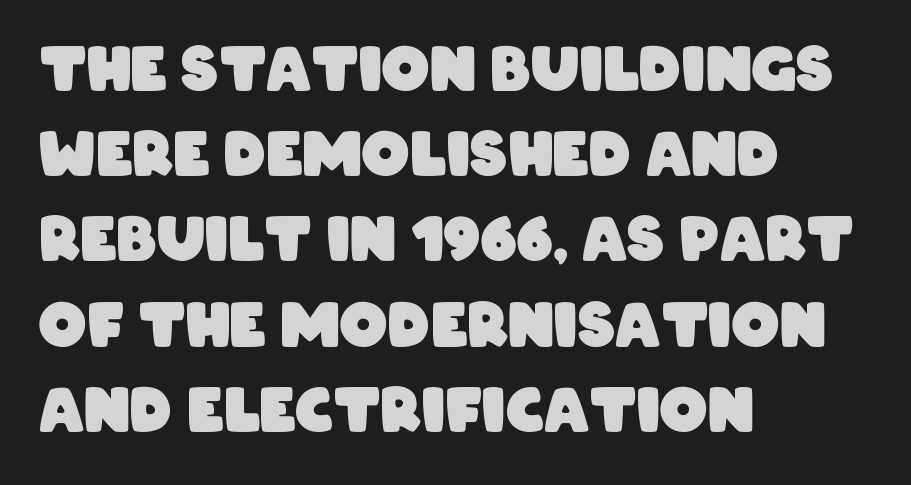
The image shows 60 px heavy, condensed sans-serif type; set left-aligned, normal line spacing (1.42x), normal letter spacing, not underlined; low stroke contrast and a large x-height.
